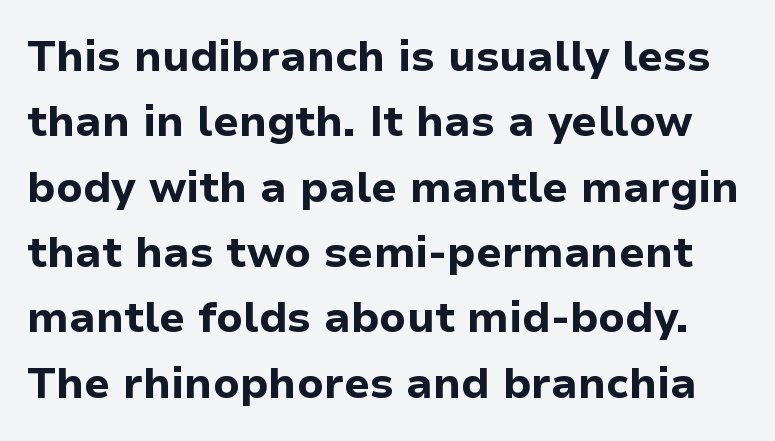
Examine the stroke ends and you'll find no serifs. The gaps between neighbouring characters are ordinary and unremarkable. Ascenders rise straight up at ninety degrees. Is this a fixed-width face? No — the glyphs have proportional, varying widths.
